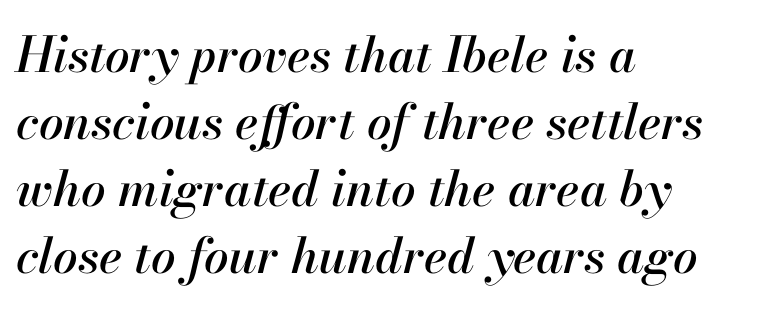
The image shows 49 px text type, italic (leaning right); set left-aligned, normal line spacing (1.37x), normal letter spacing, not underlined; high stroke contrast and a small x-height.
